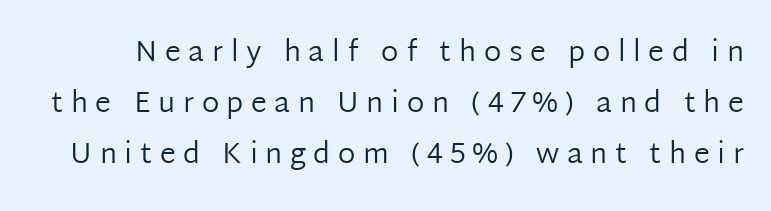
{"serif": "no", "italic": "no", "bold": "no", "weight": "regular", "width": "normal", "stroke_contrast": "low", "x_height": "medium", "monospaced": "no", "underline": "no", "line_spacing_ratio": 1.76, "letter_spacing": "wide", "letter_spacing_em": 0.26, "glyph_px": 29}
